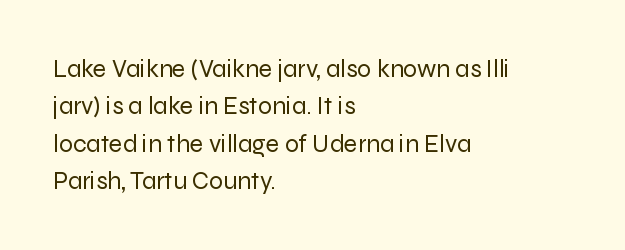
In CSS terms this would be text-align: left. Descenders are the only things crossing below the line. One glance says typical: line gaps are just what's usual. This is the regular roman posture of the typeface.
